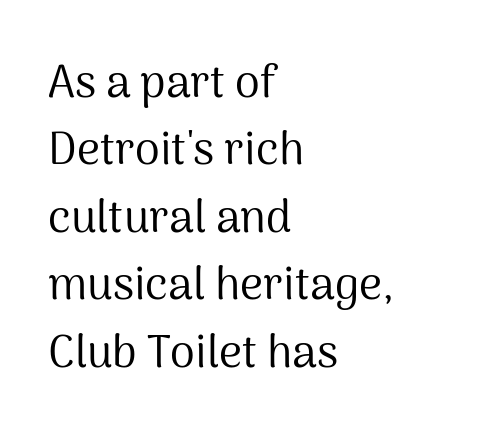
Style check: upright. Descender tails drop into unmarked territory. To sum up the face: it is a sans, with no serifs. Compared with typical paragraphs, the rows here are spaced about the same.
